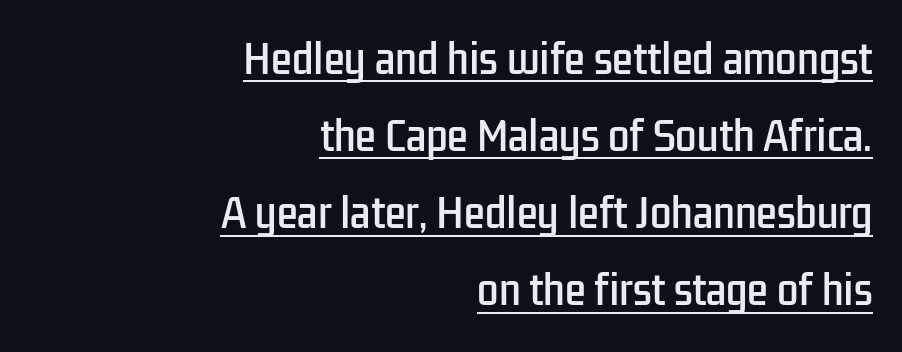
{"serif": "no", "italic": "no", "width": "condensed", "stroke_contrast": "low", "x_height": "medium", "monospaced": "no", "underline": "yes", "align": "right", "line_spacing": "loose", "line_spacing_ratio": 2.03, "letter_spacing": "normal", "letter_spacing_em": 0.0, "glyph_px": 38}
